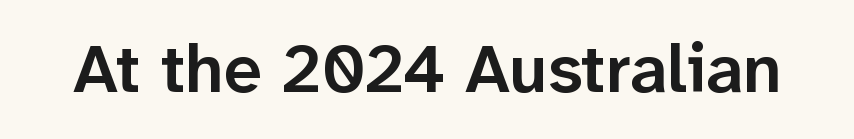
The image shows 68 px semibold sans-serif type, upright; set normal letter spacing, not underlined; low stroke contrast and a medium x-height.
